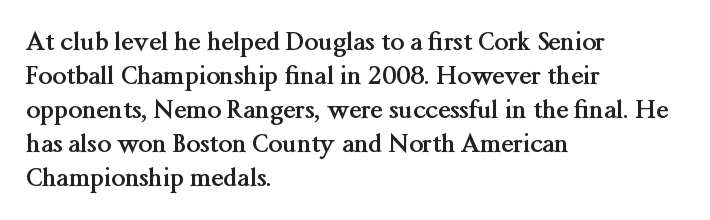
The image shows 25 px bold type, upright; set left-aligned, normal line spacing (1.36x), normal letter spacing, not underlined.
